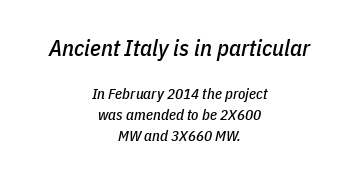
Horizontally, the lines are justified to the midpoint only. Reading top to bottom, the characters get smaller at the block break. The rendering uses a moderate line-height, typical for paragraphs. Tall strokes in this sample are angled rather than plumb. There is no visible air inserted between adjacent glyphs. Check under the words: just untouched page.
